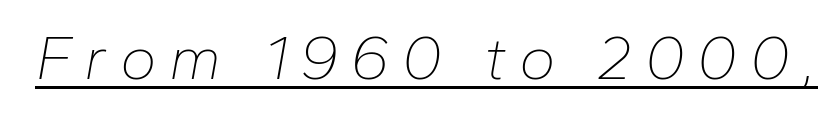
Q: Is the text bold? A: No.
Q: Is the text italic (slanted)? A: Yes, it leans right by about 10 degrees.
Q: Is the text underlined? A: Yes.
Q: Is the spacing between letters normal or unusually wide? A: Unusually wide.
Q: Width (condensed, normal, or wide)? A: Normal.
Q: Stroke contrast? A: Low.
Q: x-height? A: Medium.
Q: Monospaced? A: No.
